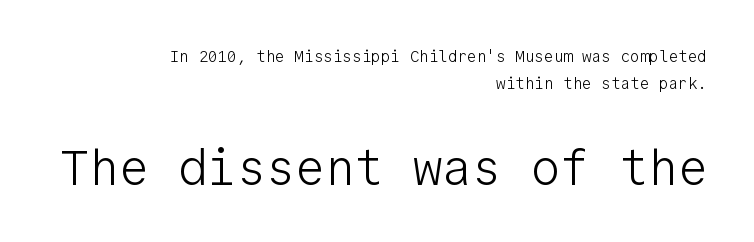
A clean baseline with only descenders dipping below it. Which of the two is more prominent by size? The second, at the bottom. Line spacing here is normal. Weight: regular or lighter. You can tell from the bare stems that sans-serif type was used.
